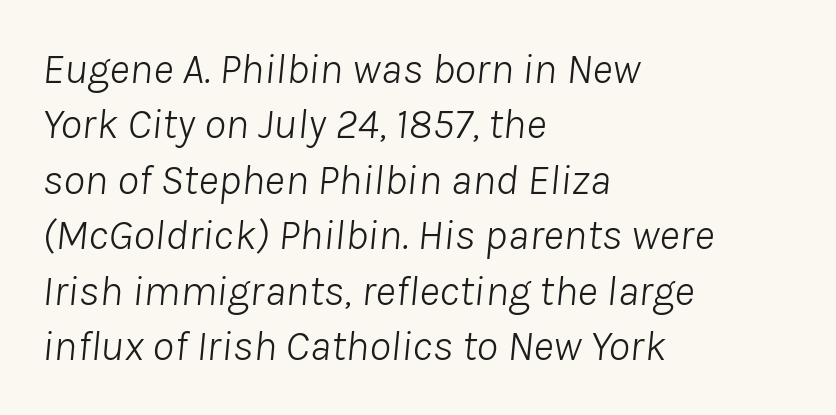
Q: Is the text bold? A: No.
Q: Is the text italic (slanted)? A: Yes, it leans right by about 8 degrees.
Q: Is the text underlined? A: No.
Q: How is the paragraph aligned? A: Left-aligned.
Q: Is the spacing between letters normal or unusually wide? A: Normal.
Q: Is the spacing between lines tight, normal or loose? A: Normal.
Q: Width (condensed, normal, or wide)? A: Normal.
Q: Stroke contrast? A: Low.
Q: x-height? A: Medium.
Q: Monospaced? A: No.
